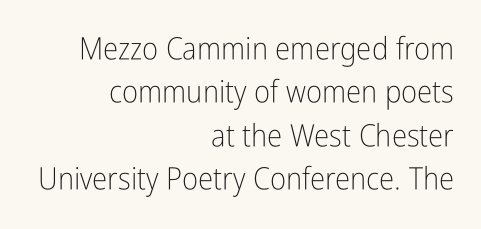
{"serif": "no", "italic": "no", "bold": "no", "weight": "light", "width": "condensed", "stroke_contrast": "low", "x_height": "medium", "monospaced": "no", "underline": "no", "align": "right", "line_spacing": "normal", "line_spacing_ratio": 1.4, "letter_spacing": "normal", "letter_spacing_em": 0.0, "glyph_px": 31}
